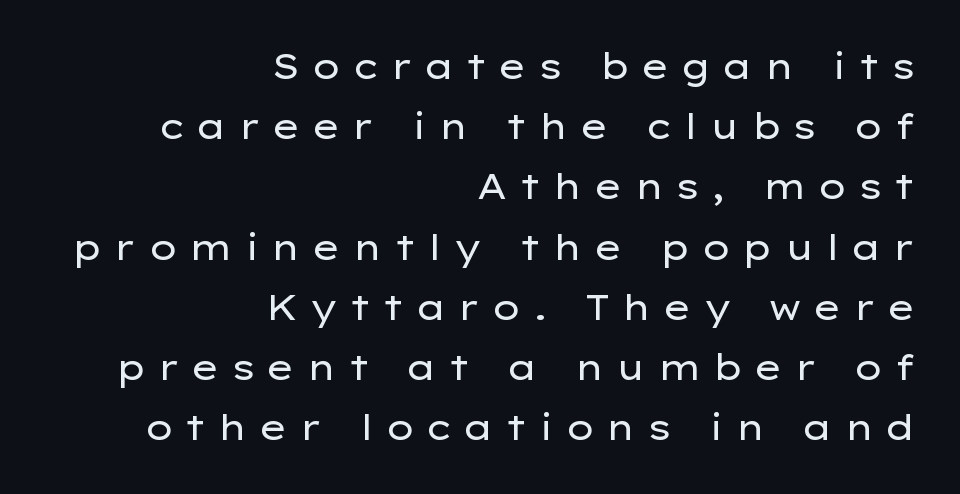
Ascenders rise straight up at ninety degrees. Letters have the restrained weight of plain body copy at most. Classification — sans serif. Looks like regular typesetting: each glyph gets only the width it needs. The passage shown has open, widely tracked lettering throughout.
